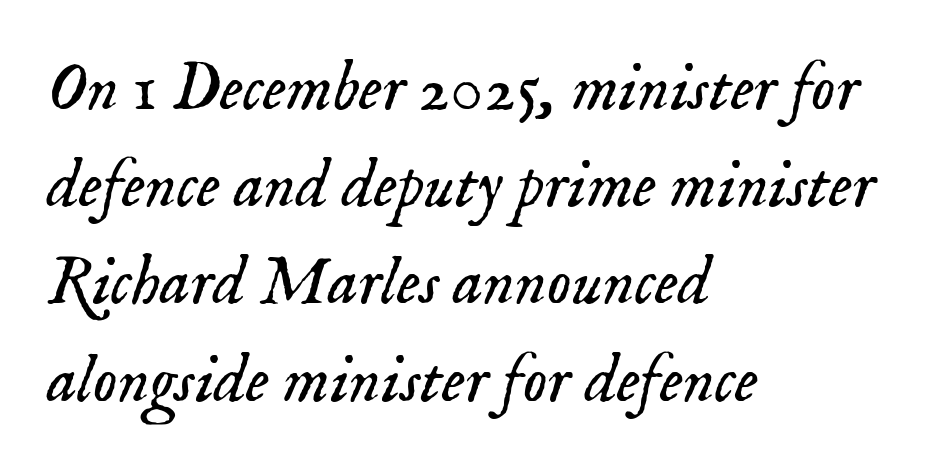
The image shows 68 px light serif type, italic (leaning right); set left-aligned, normal line spacing (1.43x), normal letter spacing, not underlined; low stroke contrast and a small x-height.
